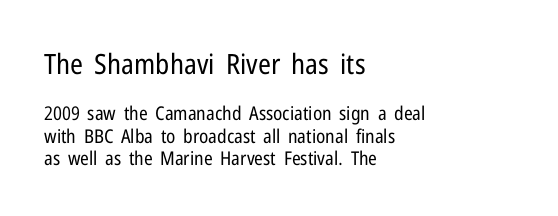
Q: Is the text bold? A: No.
Q: Is the text italic (slanted)? A: No, it is upright.
Q: Is the typeface a serif or a sans-serif typeface? A: Sans-serif.
Q: Is the text underlined? A: No.
Q: How is the paragraph aligned? A: Left-aligned.
Q: Is the spacing between letters normal or unusually wide? A: Normal.
Q: Which block of text is set in a larger size, the first (top) or the second (bottom)? A: The first (top) one.
Q: Width (condensed, normal, or wide)? A: Condensed.
Q: Stroke contrast? A: Low.
Q: x-height? A: Medium.
Q: Monospaced? A: No.
